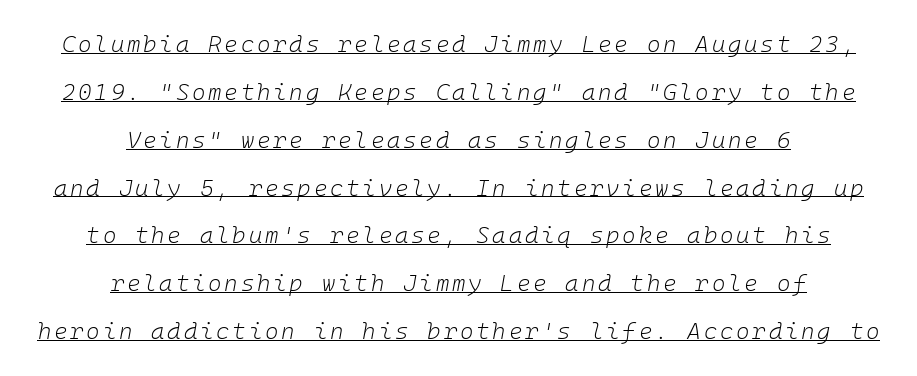
{"italic": "yes", "lean": "right", "slant_degrees": 10, "bold": "no", "underline": "yes", "align": "center", "line_spacing": "loose", "line_spacing_ratio": 2.08, "glyph_px": 23}
